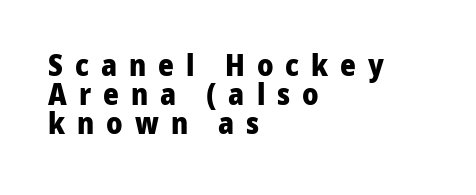
{"serif": "no", "italic": "no", "bold": "yes", "weight": "heavy", "width": "normal", "stroke_contrast": "low", "x_height": "medium", "monospaced": "no", "underline": "no", "align": "left", "line_spacing": "tight", "line_spacing_ratio": 0.96, "letter_spacing": "wide", "letter_spacing_em": 0.4, "glyph_px": 30}
